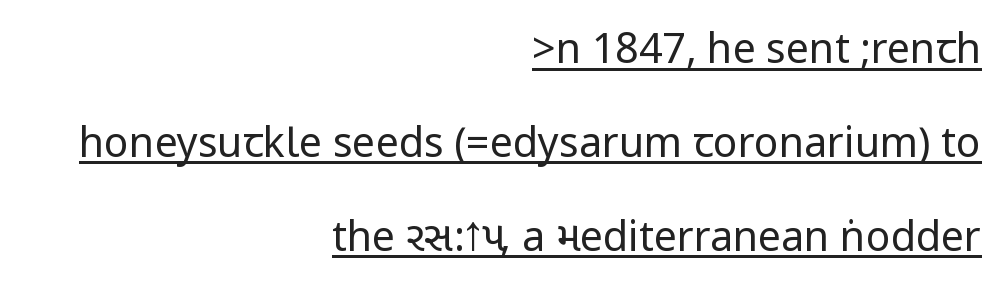
The image shows 41 px regular-weight, condensed sans-serif type, upright; set right-aligned, loose line spacing (2.29x), normal letter spacing, underlined; low stroke contrast.
